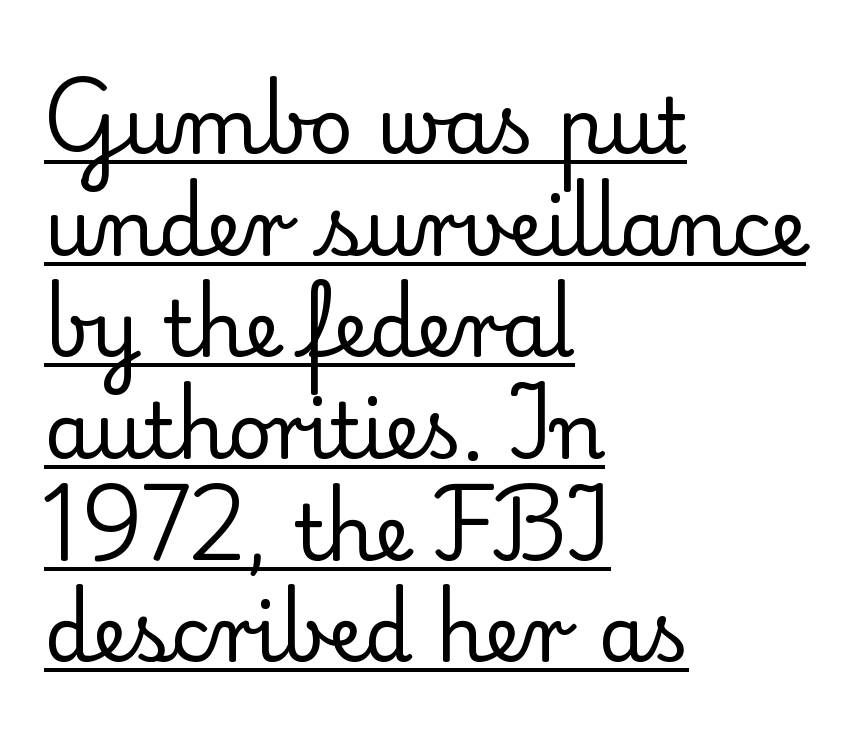
The image shows 77 px regular-weight serif type, upright; set left-aligned, normal line spacing (1.32x), normal letter spacing, underlined; low stroke contrast and a small x-height.
